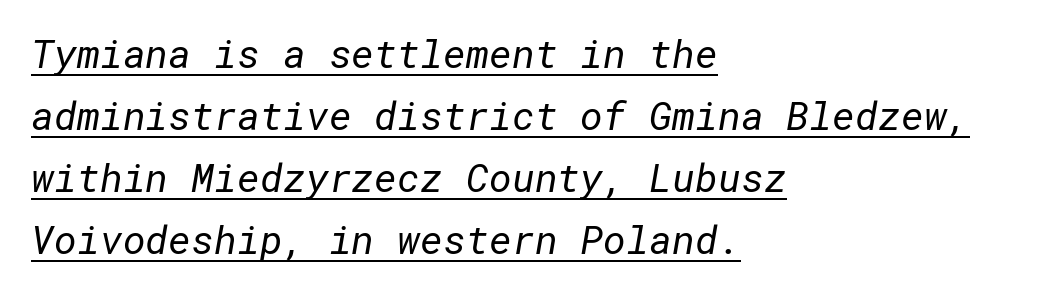
{"serif": "no", "bold": "no", "weight": "regular", "width": "normal", "stroke_contrast": "low", "x_height": "medium", "underline": "yes", "align": "left", "line_spacing": "normal", "line_spacing_ratio": 1.59, "letter_spacing": "normal", "letter_spacing_em": 0.0, "glyph_px": 39}
